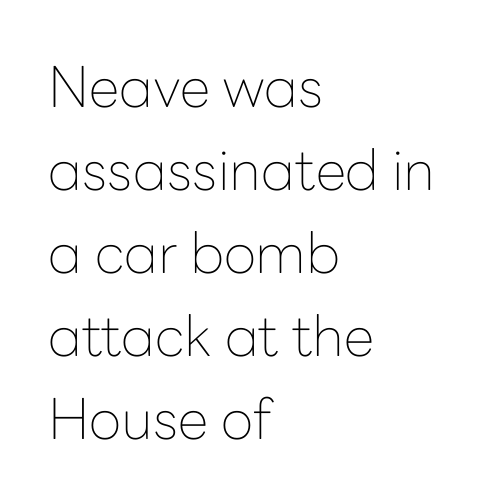
The font sits on the lighter half of the weight spectrum, regular included. Note: no serifs on the glyphs. Does the copy run flush right? No — it runs flush left. The letterforms sit shoulder to shoulder at normal distance. The passage shown stacks its lines at a standard gap.
